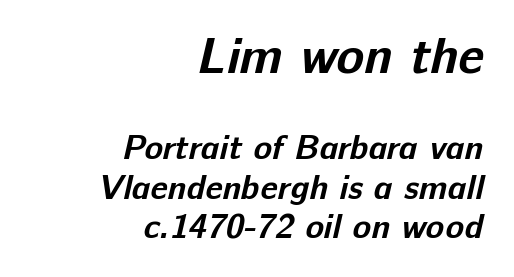
{"serif": "no", "bold": "yes", "weight": "bold", "width": "normal", "stroke_contrast": "low", "x_height": "medium", "monospaced": "no", "underline": "no", "align": "right", "line_spacing": "tight", "line_spacing_ratio": 1.15, "letter_spacing": "normal", "letter_spacing_em": 0.0, "larger_block": "first", "size_ratio": 1.5, "glyph_px": 51}
